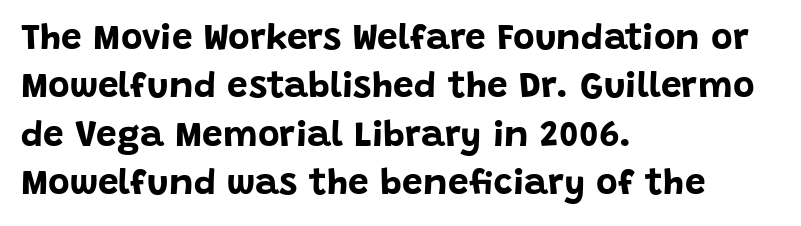
Rule under the text: the space is simply empty. The font is running at its bold setting. Think of a printed novel: that variable character pitch is what you see here. Quick note: not italic, upright. The vertical gap from one line to the next is medium.
